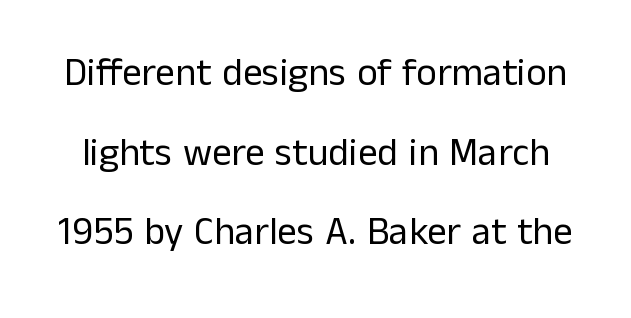
Plain, unruled lines of type. No extra ink here — the face is not bold. Is this a sans? Yes — the strokes have no serifs. Rendered with straight, roman letterforms.
